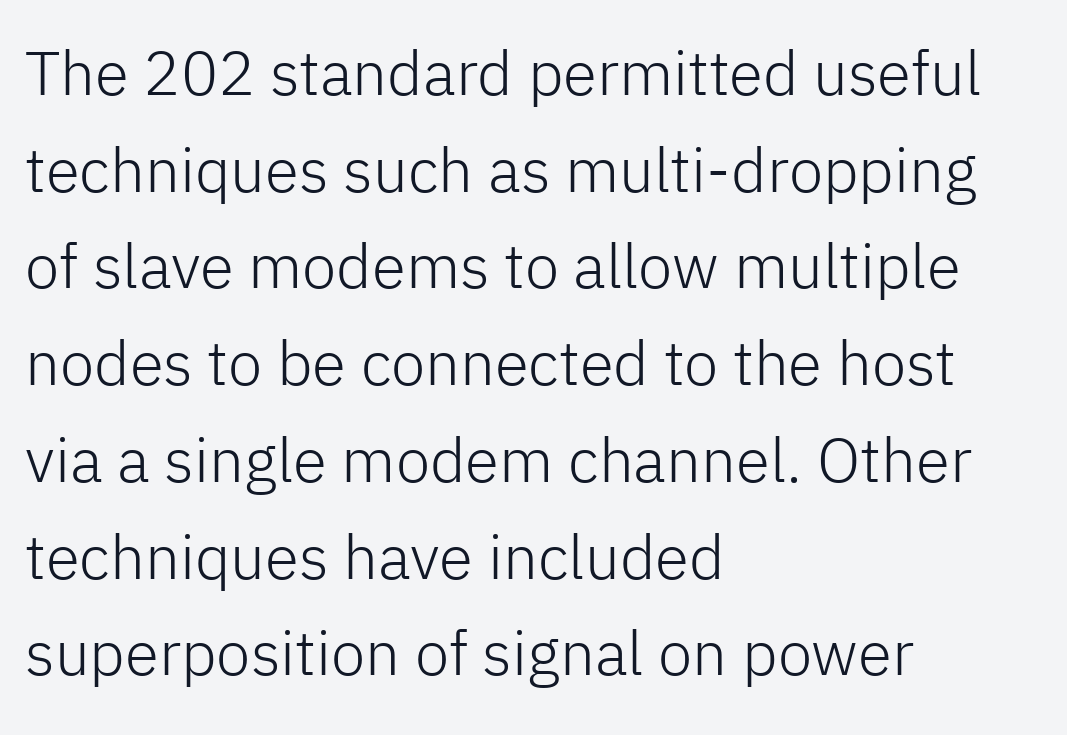
The text block is weighted toward the left margin, trailing off unevenly rightward. A quiet, ordinary-to-light weight characterises the typeface. The designer left line spacing at the default. Inter-character spacing is left at the font's built-in metrics. Vertical strokes here are truly vertical. A clean baseline with only descenders dipping below it.
